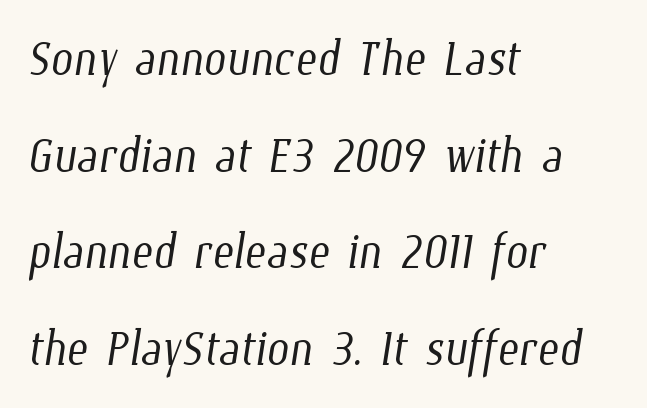
Q: Is the text bold? A: No.
Q: Is the text underlined? A: No.
Q: How is the paragraph aligned? A: Left-aligned.
Q: Is the spacing between letters normal or unusually wide? A: Normal.
Q: Is the spacing between lines tight, normal or loose? A: Normal.
Q: Width (condensed, normal, or wide)? A: Condensed.
Q: Stroke contrast? A: Low.
Q: x-height? A: Medium.
Q: Monospaced? A: No.
